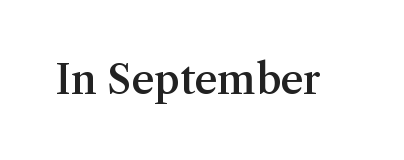
{"serif": "yes", "italic": "no", "bold": "semi", "weight": "semibold", "width": "normal", "stroke_contrast": "medium", "x_height": "medium", "monospaced": "no", "underline": "no", "letter_spacing": "normal", "letter_spacing_em": 0.0, "glyph_px": 40}
